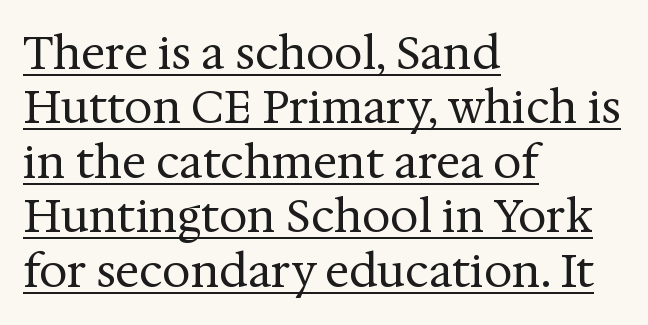
Is this a fixed-width face? No — the glyphs have proportional, varying widths. Stroke thickness stays within the range of a standard reading face or lighter. Typeset ragged right — the left edge is the straight one. The type family on display is of the serif kind.
